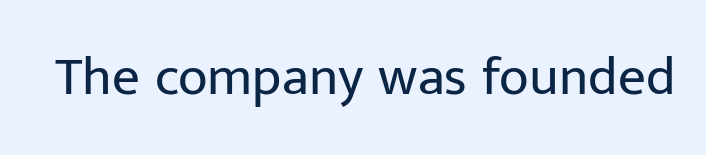
A typesetter would call this proportional, since set widths differ per character. The font sits on the lighter half of the weight spectrum, regular included. Italic? Not at all — the glyphs are vertical. Clear beneath every line of the passage. The letters sit at their default tracking, neither squeezed nor spread. This sample uses a sans-serif face.
